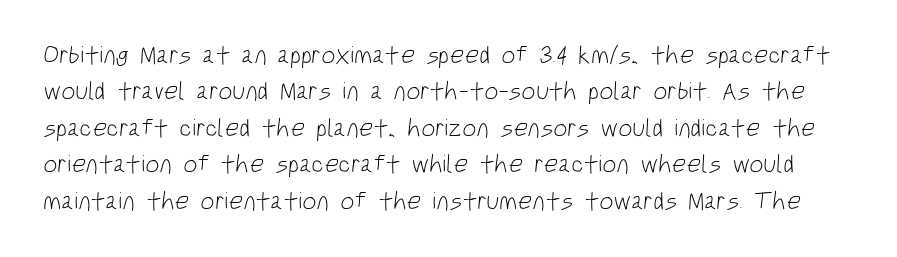
The image shows 25 px text type; set normal line spacing (1.46x), normal letter spacing, not underlined.
